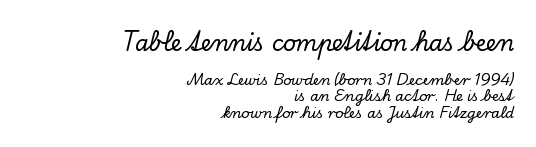
{"underline": "no", "align": "right", "line_spacing_ratio": 1.19, "letter_spacing": "normal", "letter_spacing_em": 0.0, "larger_block": "first", "size_ratio": 1.57, "glyph_px": 22}
